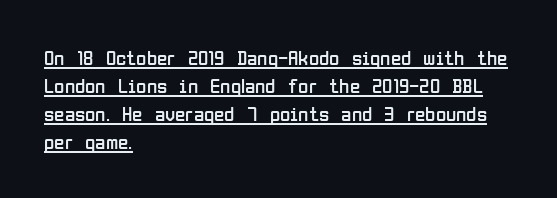
{"italic": "no", "bold": "no", "underline": "yes", "align": "left", "line_spacing": "normal", "line_spacing_ratio": 1.33, "letter_spacing": "normal", "letter_spacing_em": 0.0, "glyph_px": 21}
